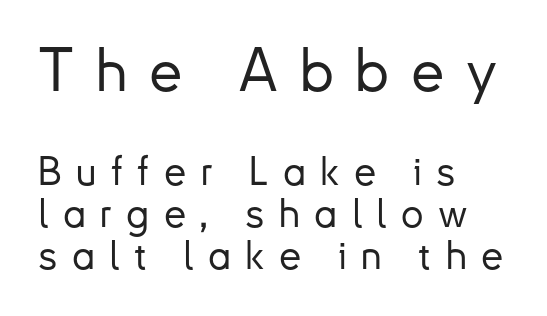
The passage shown stacks its lines with hardly any gap. The more generous point size was reserved for the upper chunk. The lines are quadded left. This rendering features lettering with no underline. Varying glyph widths throughout — classic text-font behaviour.
